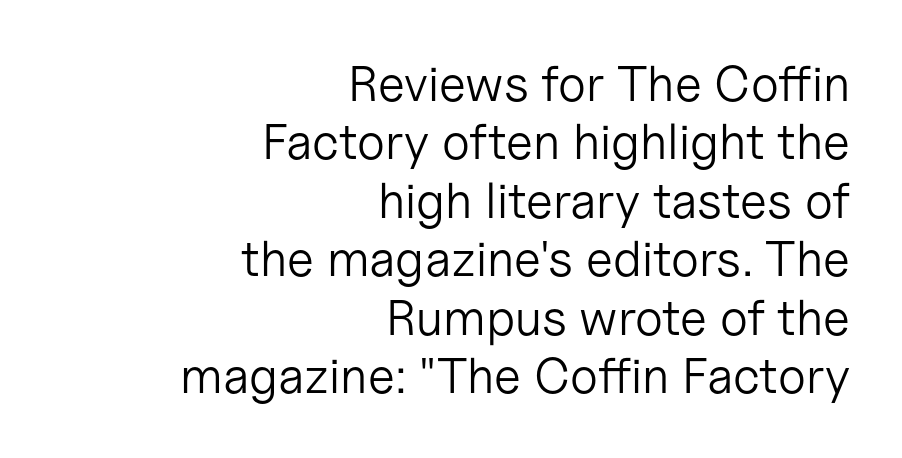
The image shows 50 px light sans-serif type, upright; set right-aligned, line spacing 1.17x, normal letter spacing, not underlined; low stroke contrast and a medium x-height.
